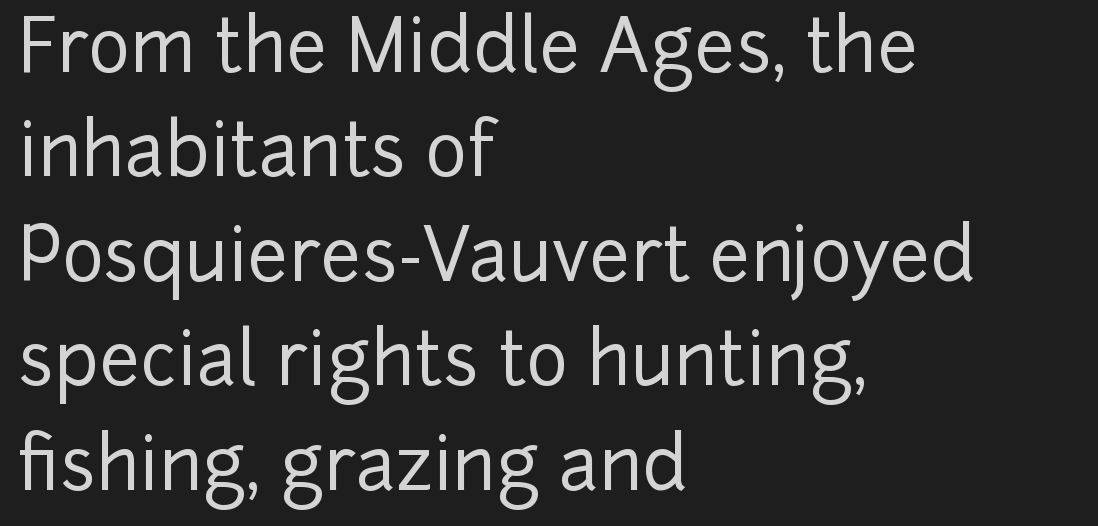
{"serif": "no", "italic": "no", "width": "normal", "stroke_contrast": "low", "x_height": "medium", "monospaced": "no", "underline": "no", "align": "left", "line_spacing": "normal", "line_spacing_ratio": 1.45, "letter_spacing": "normal", "letter_spacing_em": 0.0, "glyph_px": 72}
